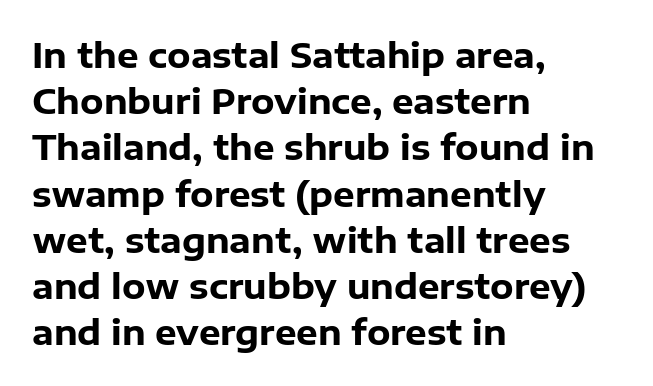
The image shows 34 px heavy sans-serif type, upright; set left-aligned, normal line spacing (1.36x), normal letter spacing, not underlined; low stroke contrast and a medium x-height.
